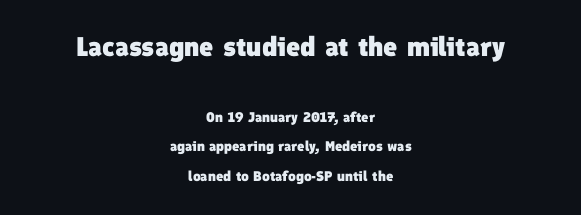
The image shows 27 px bold type; set centered, loose line spacing (2.09x), normal letter spacing, not underlined; the first (top) block is 1.93x larger.
